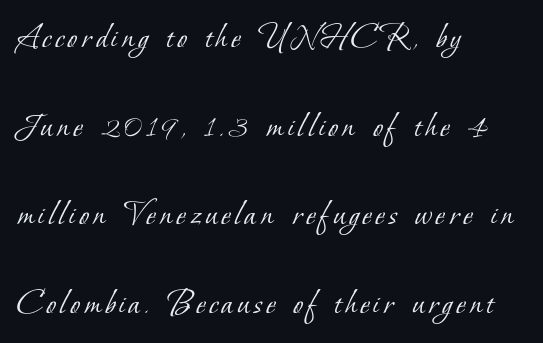
The passage shown is typed in a proportional face where columns would drift. Stems and bowls with no extra thickness — not bold. Airy leading. Reading down the block, your eye returns to a fixed left position each line. Nobody drew a line under any word here.
